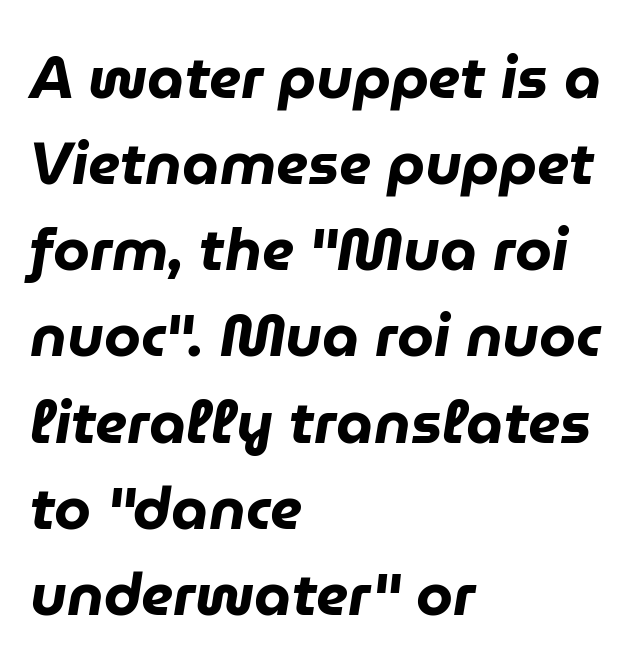
The image shows 59 px heavy type, italic (leaning right); set left-aligned, normal line spacing (1.46x), normal letter spacing, not underlined; low stroke contrast and a medium x-height.
